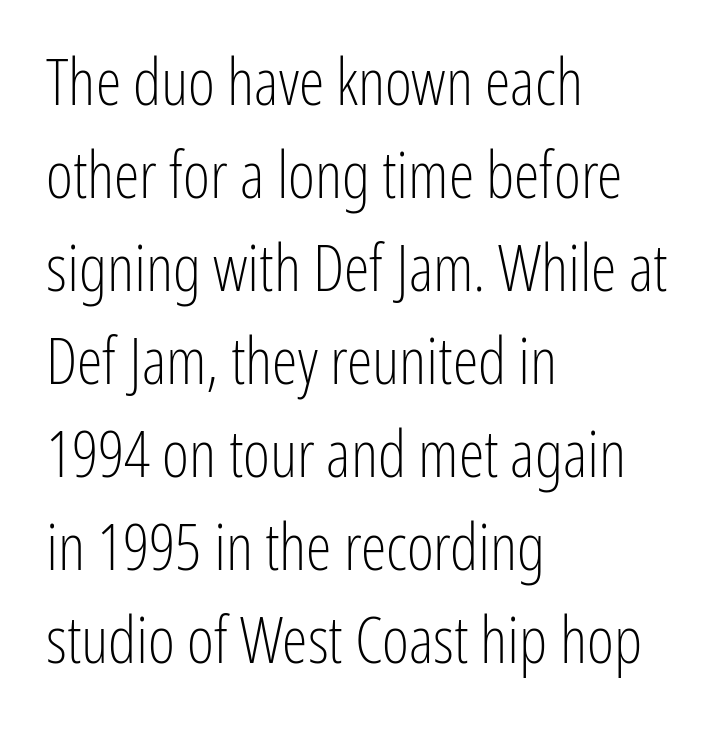
The lines are quadded left. The space between consecutive lines is moderate. Caption: standard tracking, unaltered. Style check: upright.
